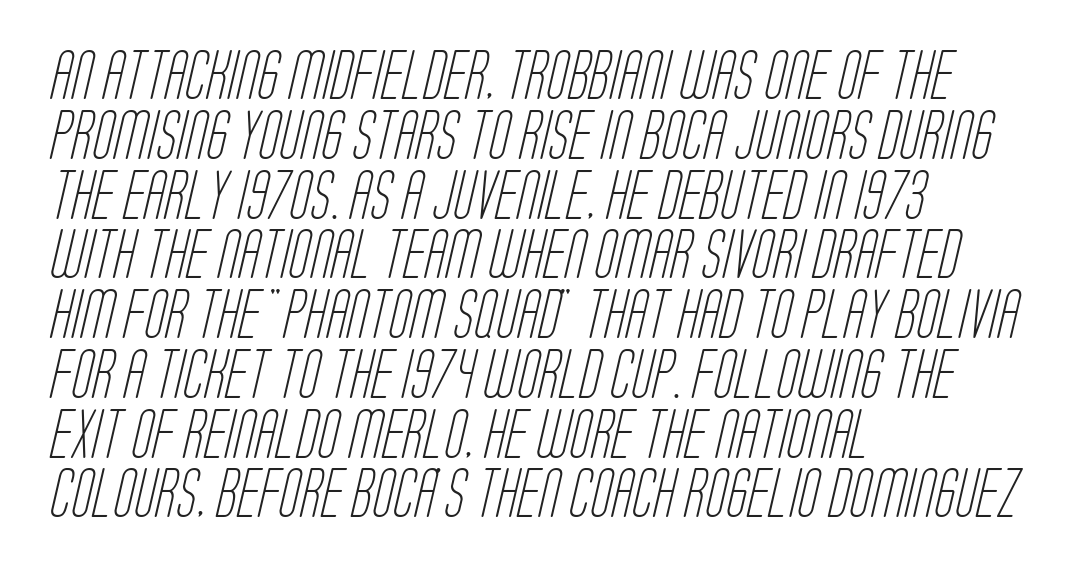
The passage shown has conventional tracking throughout. Compared with a typical body face, this is equally light or lighter still. The gap between lines stays unmarked. Here the designer chose a conventional face with non-uniform glyph widths.
